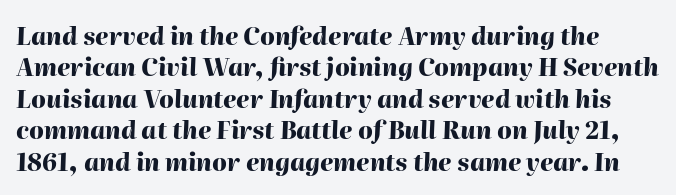
One glance says typical: line gaps are just what's usual. The gap between lines stays unmarked. These lines carry a lot of weight — the face is fully bold. In terms of letterspacing, this is plain default setting. A typesetter would mark this as italic.
